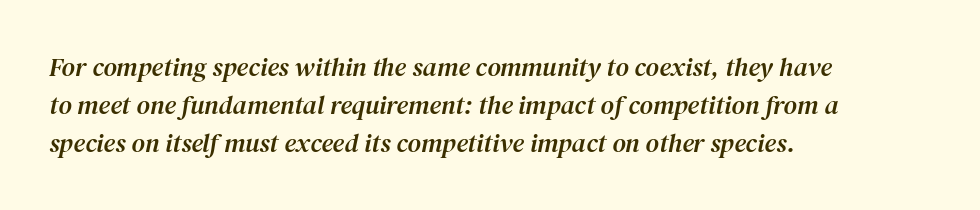
The image shows 26 px text type, italic (leaning right); set left-aligned, normal line spacing (1.46x), normal letter spacing, not underlined.
